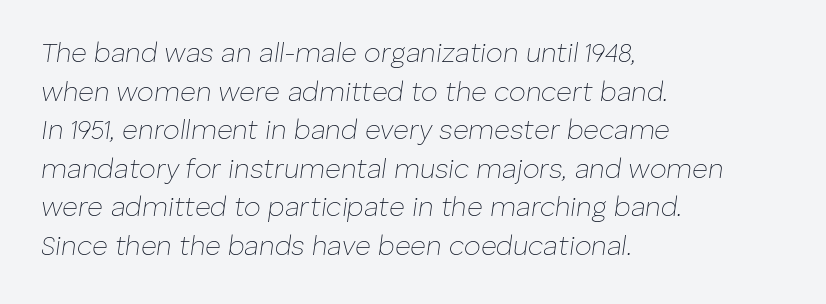
Q: Is the text bold? A: No.
Q: Is the text italic (slanted)? A: Yes, it leans right by about 8 degrees.
Q: Is the text underlined? A: No.
Q: How is the paragraph aligned? A: Left-aligned.
Q: Is the spacing between letters normal or unusually wide? A: Normal.
Q: Is the spacing between lines tight, normal or loose? A: Normal.
